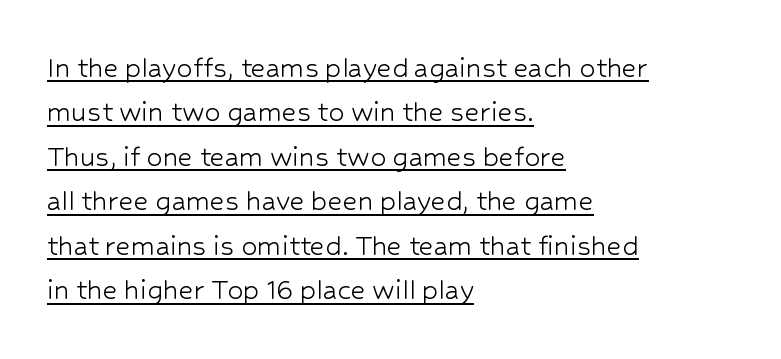
The image shows 32 px light sans-serif type, upright; set left-aligned, normal line spacing (1.39x), normal letter spacing, underlined; low stroke contrast and a medium x-height.
